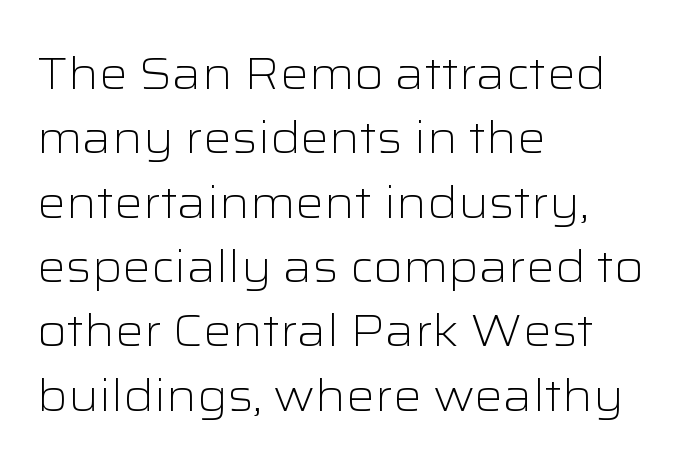
Q: Is the text bold? A: No.
Q: Is the text italic (slanted)? A: No, it is upright.
Q: Is the typeface a serif or a sans-serif typeface? A: Sans-serif.
Q: Is the text underlined? A: No.
Q: How is the paragraph aligned? A: Left-aligned.
Q: Is the spacing between letters normal or unusually wide? A: Normal.
Q: Is the spacing between lines tight, normal or loose? A: Normal.
Q: Width (condensed, normal, or wide)? A: Wide.
Q: Stroke contrast? A: Low.
Q: x-height? A: Medium.
Q: Monospaced? A: No.
